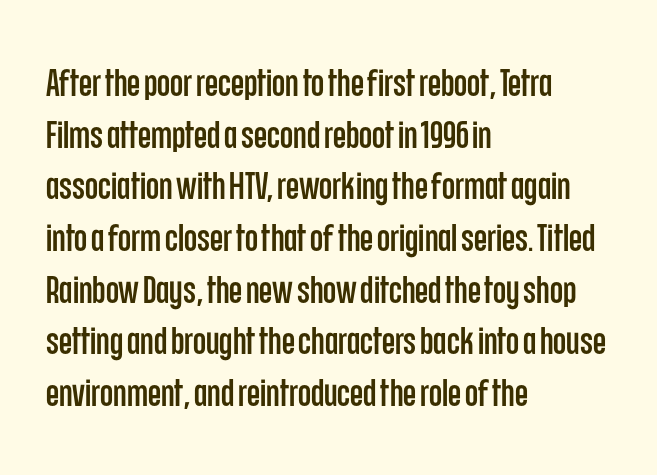
These lines are composed in type without serifs. Bare-footed words on every line. The line texture is even and compact thanks to regular tracking. The letters stand straight up with perfectly vertical stems. The lines in this sample share a left origin and differ only in where they stop.
